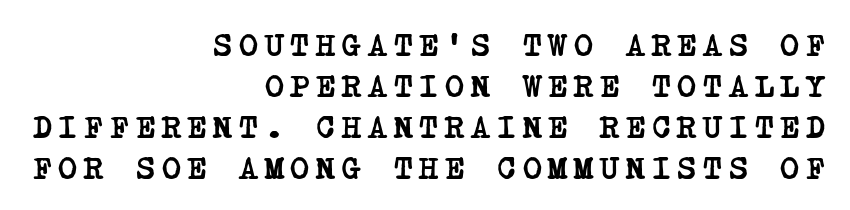
Q: Is the text bold? A: Yes.
Q: Is the typeface a serif or a sans-serif typeface? A: Serif.
Q: Is the text underlined? A: No.
Q: How is the paragraph aligned? A: Right-aligned.
Q: Is the spacing between letters normal or unusually wide? A: Unusually wide.
Q: Is the spacing between lines tight, normal or loose? A: Normal.
Q: Width (condensed, normal, or wide)? A: Condensed.
Q: Stroke contrast? A: Low.
Q: x-height? A: Large.
